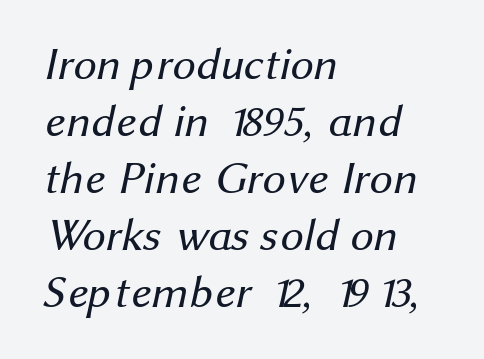
Q: Is the text bold? A: No.
Q: Is the typeface a serif or a sans-serif typeface? A: Sans-serif.
Q: Is the text underlined? A: No.
Q: How is the paragraph aligned? A: Left-aligned.
Q: Is the spacing between letters normal or unusually wide? A: Normal.
Q: Width (condensed, normal, or wide)? A: Normal.
Q: Stroke contrast? A: Medium.
Q: x-height? A: Medium.
Q: Monospaced? A: No.
